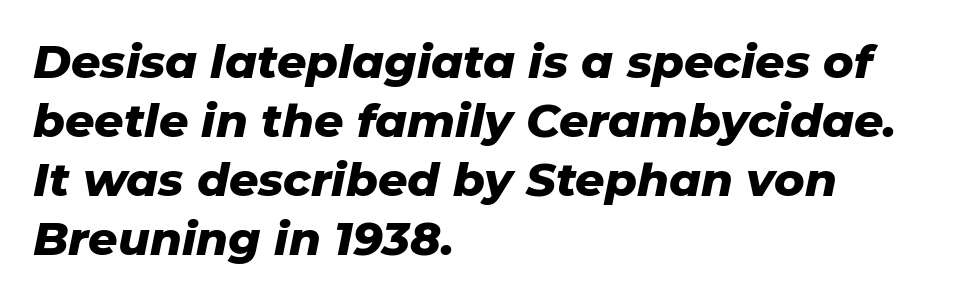
Q: Is the text bold? A: Yes.
Q: Is the text italic (slanted)? A: Yes, it leans right by about 11 degrees.
Q: Is the text underlined? A: No.
Q: How is the paragraph aligned? A: Left-aligned.
Q: Is the spacing between letters normal or unusually wide? A: Normal.
Q: Is the spacing between lines tight, normal or loose? A: Normal.
Q: Width (condensed, normal, or wide)? A: Normal.
Q: Stroke contrast? A: Low.
Q: x-height? A: Medium.
Q: Monospaced? A: No.
